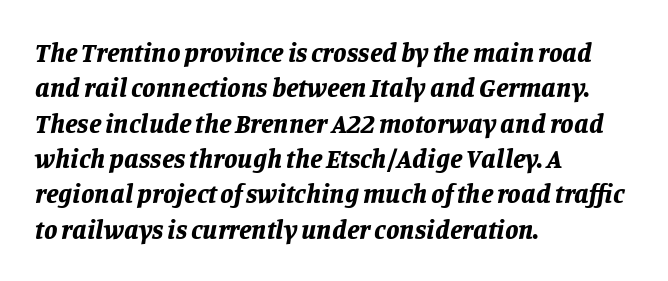
Students, this is bold: see how much ink each stroke carries. The rendering keeps characters at their native spacing. The typesetter chose a ragged-right arrangement here. The designer left line spacing at the default.
